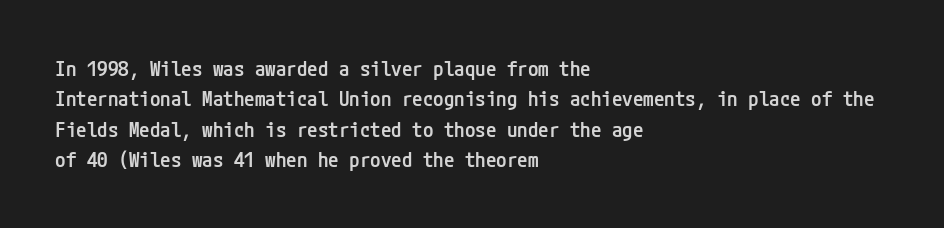
Q: Is the text bold? A: Semi-bold.
Q: Is the text italic (slanted)? A: No, it is upright.
Q: Is the text underlined? A: No.
Q: How is the paragraph aligned? A: Left-aligned.
Q: Is the spacing between letters normal or unusually wide? A: Normal.
Q: Is the spacing between lines tight, normal or loose? A: Normal.
